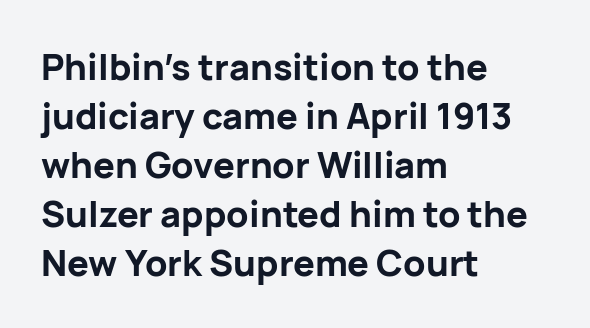
{"serif": "no", "italic": "no", "bold": "yes", "weight": "bold", "width": "normal", "stroke_contrast": "low", "x_height": "medium", "monospaced": "no", "underline": "no", "align": "left", "line_spacing": "normal", "line_spacing_ratio": 1.36, "letter_spacing": "normal", "letter_spacing_em": 0.0, "glyph_px": 36}
